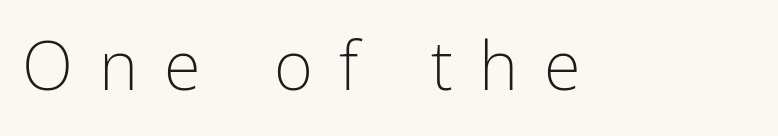
The image shows 67 px light, condensed sans-serif type, upright; set unusually wide letter spacing (+0.39 em), not underlined; low stroke contrast and a medium x-height.
